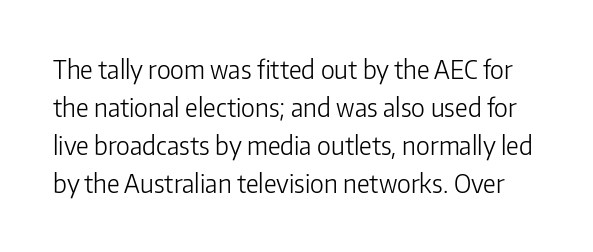
{"italic": "no", "bold": "no", "underline": "no", "line_spacing": "normal", "line_spacing_ratio": 1.52, "letter_spacing": "normal", "letter_spacing_em": 0.0, "glyph_px": 25}
